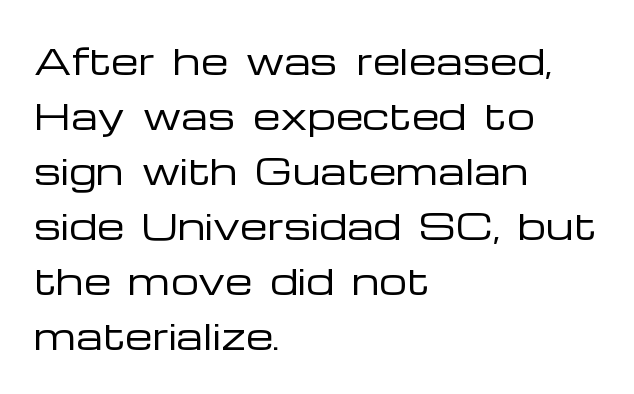
The image shows 35 px regular-weight, wide sans-serif type, upright; set left-aligned, normal line spacing (1.57x), normal letter spacing, not underlined; low stroke contrast and a medium x-height.
